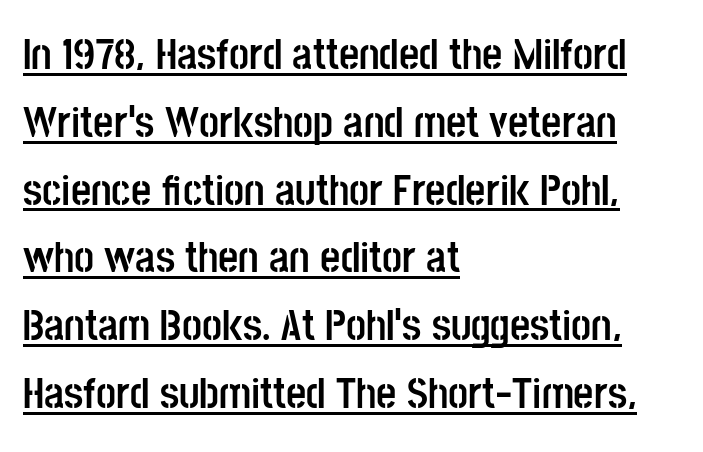
The image shows 44 px semibold, condensed sans-serif type, upright; set left-aligned, normal line spacing (1.54x), normal letter spacing, underlined; low stroke contrast and a large x-height.
